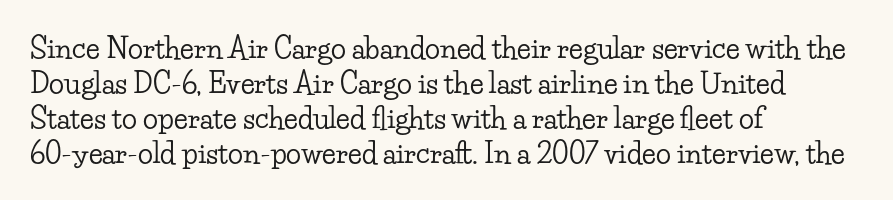
The image shows 28 px wide serif type, upright; set left-aligned, normal line spacing (1.25x), normal letter spacing, not underlined; low stroke contrast and a small x-height.
